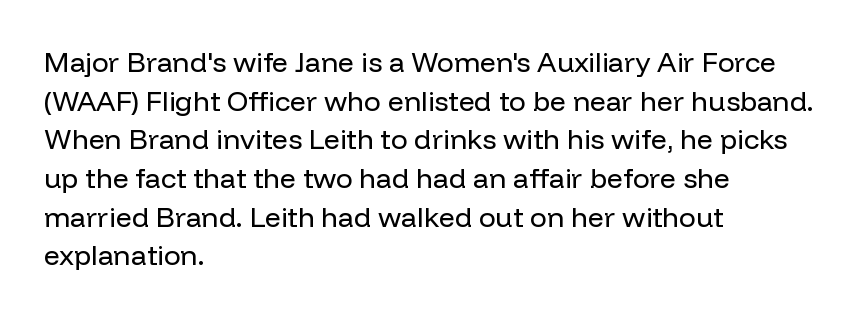
These lines are set flush left with a ragged right edge. Varying glyph widths throughout — classic text-font behaviour. Is this a sans? Yes — the strokes have no serifs. Bare-footed words on every line. Rows of type keep a routine distance in the vertical direction.
